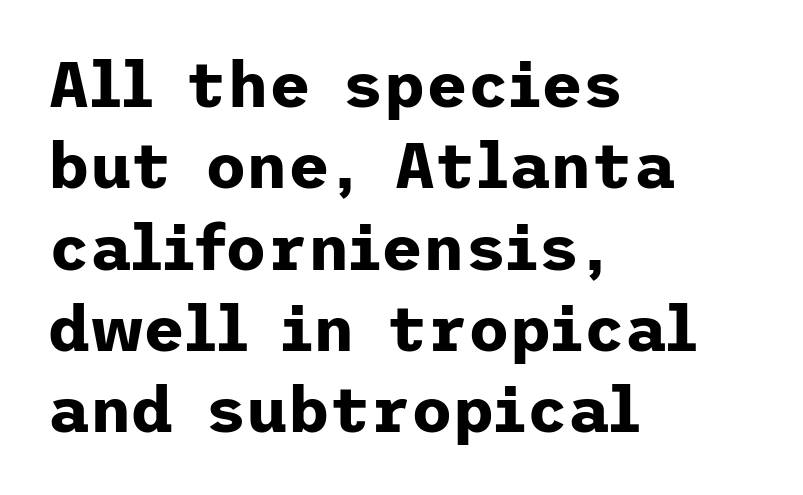
The image shows 64 px bold sans-serif type, upright; set left-aligned, normal line spacing (1.27x), normal letter spacing, not underlined; low stroke contrast and a medium x-height.
